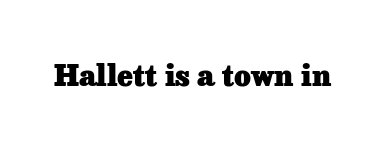
The image shows 29 px heavy serif type, upright; set normal letter spacing, not underlined; low stroke contrast and a medium x-height.
